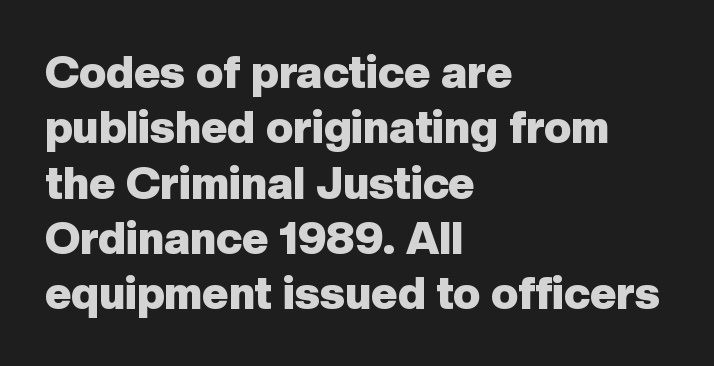
The image shows 45 px heavy sans-serif type, upright; set left-aligned, line spacing 1.23x, normal letter spacing, not underlined; low stroke contrast and a medium x-height.
